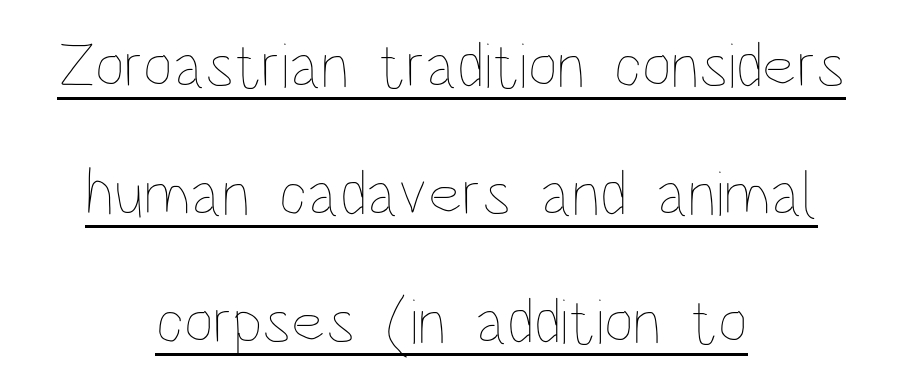
The image shows 65 px thin, condensed type, upright; set centered, loose line spacing (1.97x), normal letter spacing, underlined; low stroke contrast and a large x-height.
